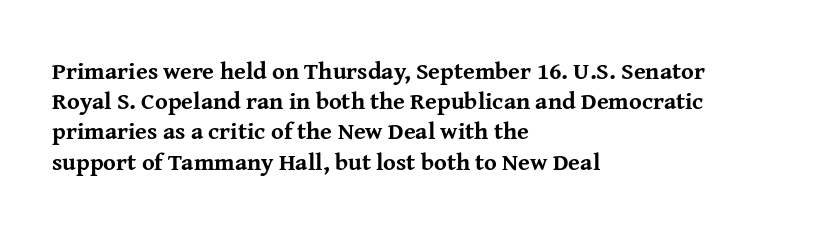
The image shows 24 px bold type, upright; set left-aligned, normal line spacing (1.26x), normal letter spacing, not underlined.
